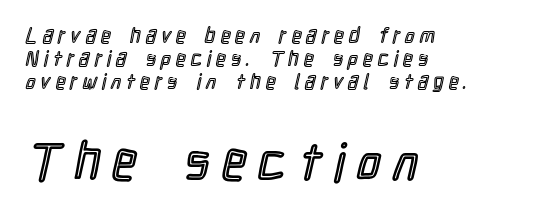
The image shows 52 px condensed type; set left-aligned, tight line spacing (1.1x), unusually wide letter spacing (+0.25 em), not underlined; the second (bottom) block is 2.48x larger; a medium x-height.
